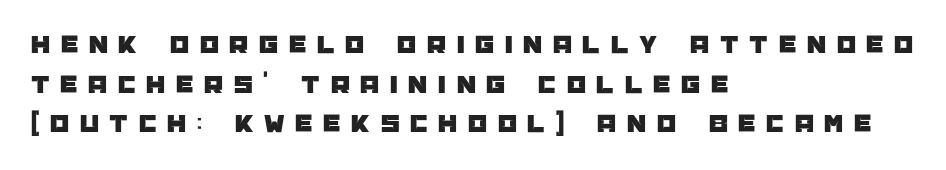
This sample is left-justified, so line endings fall wherever the words run out. The rendering inserts visible extra space after every character. Descenders are the only things crossing below the line. What's the leading like? Ordinary, nothing unusual. When letters stand straight like this, we call the style roman or upright.
